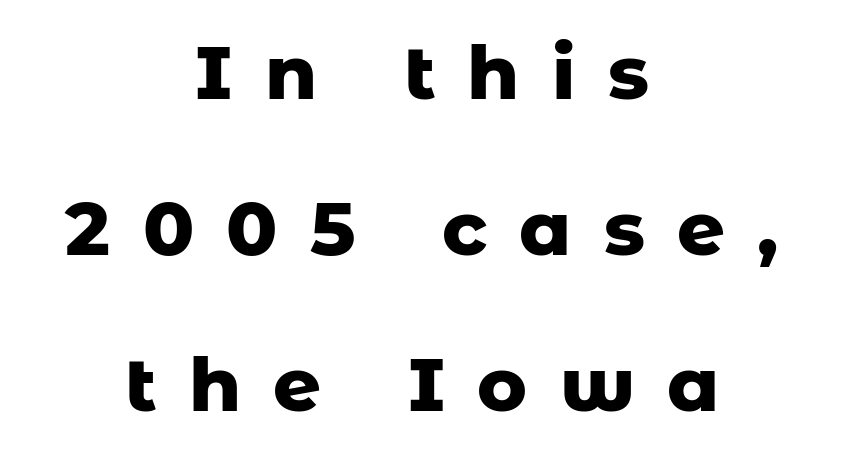
Q: Is the text bold? A: Yes.
Q: Is the text italic (slanted)? A: No, it is upright.
Q: Is the typeface a serif or a sans-serif typeface? A: Sans-serif.
Q: Is the text underlined? A: No.
Q: How is the paragraph aligned? A: Centered.
Q: Is the spacing between letters normal or unusually wide? A: Unusually wide.
Q: Is the spacing between lines tight, normal or loose? A: Loose.
Q: Width (condensed, normal, or wide)? A: Normal.
Q: Stroke contrast? A: Low.
Q: x-height? A: Medium.
Q: Monospaced? A: No.
